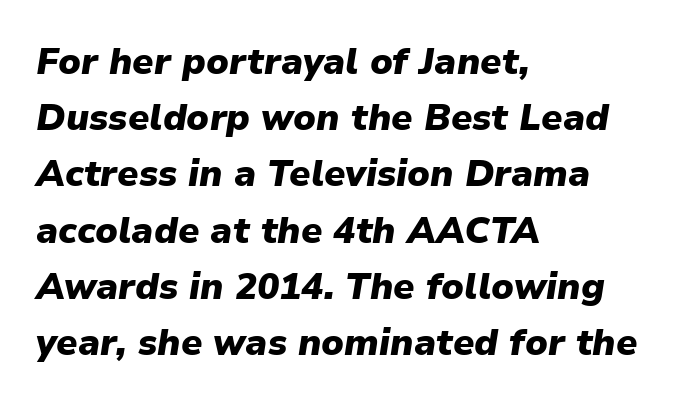
Typesetter's note: full bold, strokes at maximum text heaviness. Do the characters align in a grid? No, the font is proportional. The string is rendered with underlining switched off. Does the lettering tilt? It does — this is italic. How are the letters spaced? Ordinarily, with no added tracking. Teacher's note: observe the even left margin — that is flush-left alignment.
